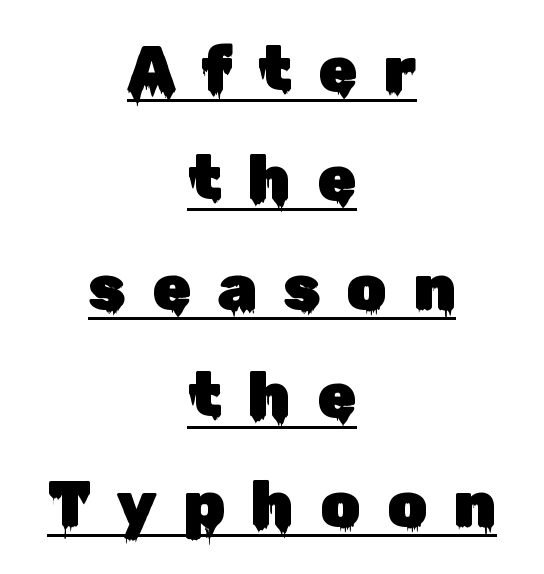
{"serif": "no", "italic": "no", "width": "normal", "stroke_contrast": "low", "x_height": "medium", "monospaced": "no", "underline": "yes", "align": "center", "line_spacing": "normal", "line_spacing_ratio": 1.7, "letter_spacing": "wide", "letter_spacing_em": 0.4, "glyph_px": 64}
